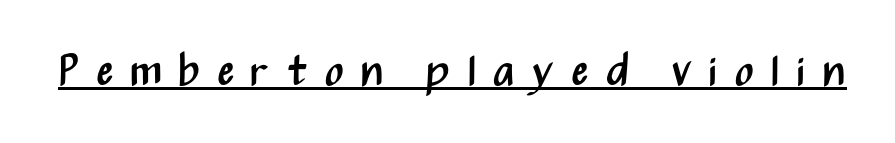
{"serif": "no", "italic": "no", "bold": "no", "weight": "regular", "width": "condensed", "stroke_contrast": "medium", "x_height": "medium", "monospaced": "no", "underline": "yes", "letter_spacing": "wide", "letter_spacing_em": 0.37, "glyph_px": 44}
